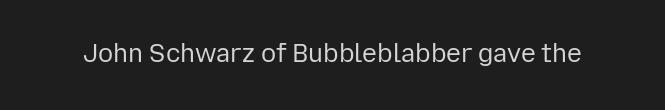
The rendering keeps characters at their native spacing. The font sits on the lighter half of the weight spectrum, regular included. Quick note: underline off. Is there any slant? The stems are plumb.
